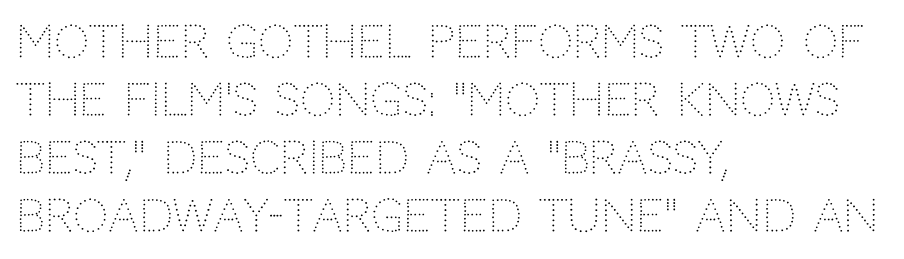
Q: Is the text bold? A: No.
Q: Is the text italic (slanted)? A: No, it is upright.
Q: Is the typeface a serif or a sans-serif typeface? A: Sans-serif.
Q: Is the text underlined? A: No.
Q: How is the paragraph aligned? A: Left-aligned.
Q: Is the spacing between letters normal or unusually wide? A: Normal.
Q: Is the spacing between lines tight, normal or loose? A: Normal.
Q: Width (condensed, normal, or wide)? A: Normal.
Q: Stroke contrast? A: Low.
Q: x-height? A: Large.
Q: Monospaced? A: No.
